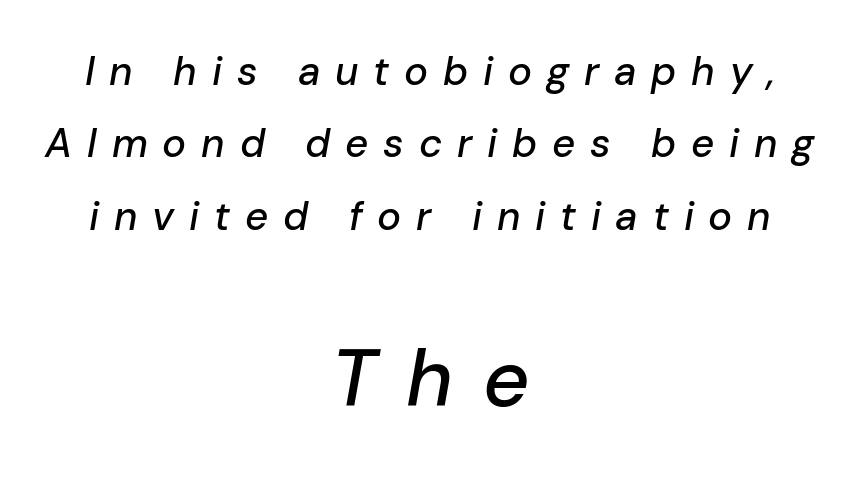
{"italic": "yes", "lean": "right", "slant_degrees": 10, "width": "normal", "stroke_contrast": "low", "x_height": "medium", "monospaced": "no", "underline": "no", "align": "center", "line_spacing_ratio": 1.81, "letter_spacing": "wide", "letter_spacing_em": 0.37, "larger_block": "second", "size_ratio": 2.0, "glyph_px": 80}
